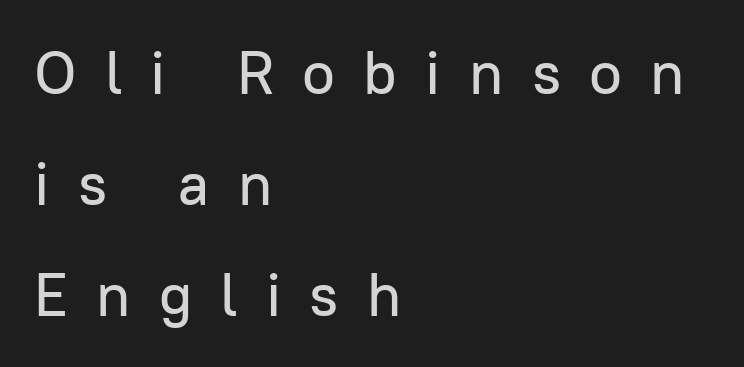
The image shows 60 px sans-serif type, upright; set left-aligned, line spacing 1.85x, unusually wide letter spacing (+0.47 em), not underlined; low stroke contrast and a medium x-height.
